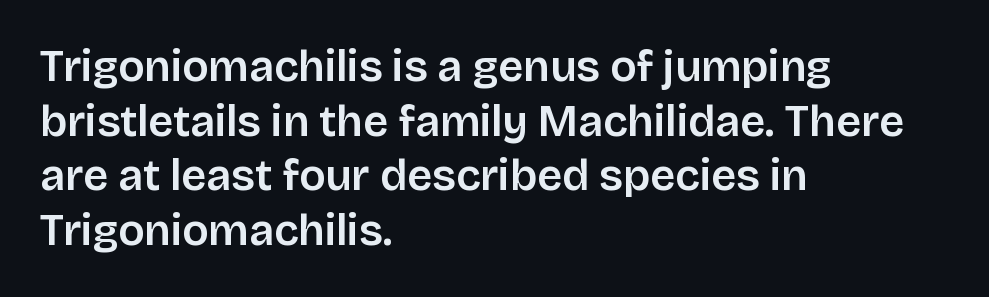
Is the block centered? No — it sits flush against the left margin. The glyphs are unaccompanied by any horizontal stroke below them. Strokes here are thickened, but only to semibold level. Nobody touched the tracking dial on this one.
